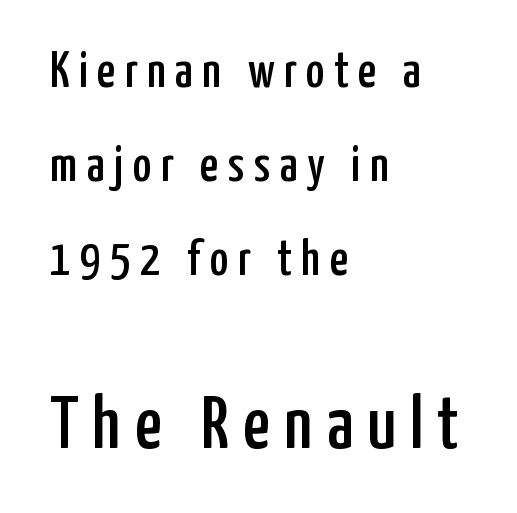
Descenders hang freely into open space. The lines in this sample share a left origin and differ only in where they stop. Reading top to bottom, the characters get bigger at the block break. Every character sits straight up, as roman type does. Note: no serifs on the glyphs. The passage shown is typed in a proportional face where columns would drift.
